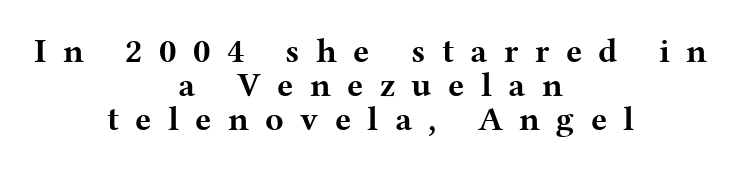
The letters stand straight up with perfectly vertical stems. Little horizontal feet cap the strokes, marking this as serif type. Set as a true bold cut, around the 700 mark. The lines in this sample share a center point and differ in where they start and stop. Someone cranked the tracking dial way up on this one. Here the designer chose a conventional face with non-uniform glyph widths.
